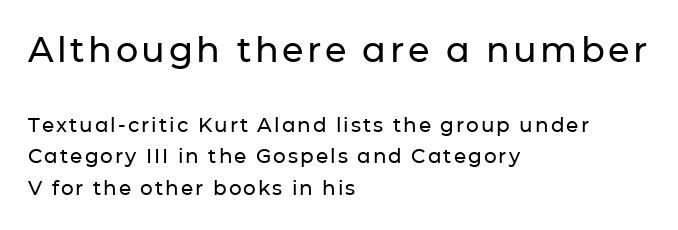
The passage shown is typed in a proportional face where columns would drift. Look at the bottom of the vertical strokes: they stop flat, with no serifs. Large over small — that's the arrangement of the two blocks here. The string is rendered with underlining switched off.
